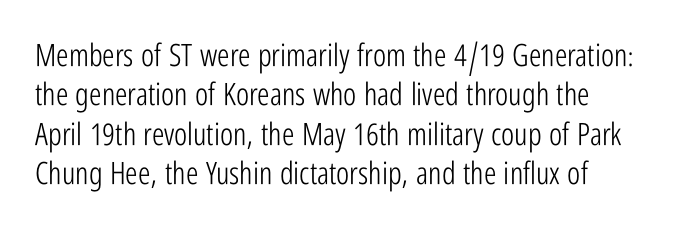
Font category for this specimen: sans-serif. Unlike italic type, these characters show no tilt at all. A light-to-regular cut is what we see here. The face used here is proportionally spaced, like ordinary book or web type.
